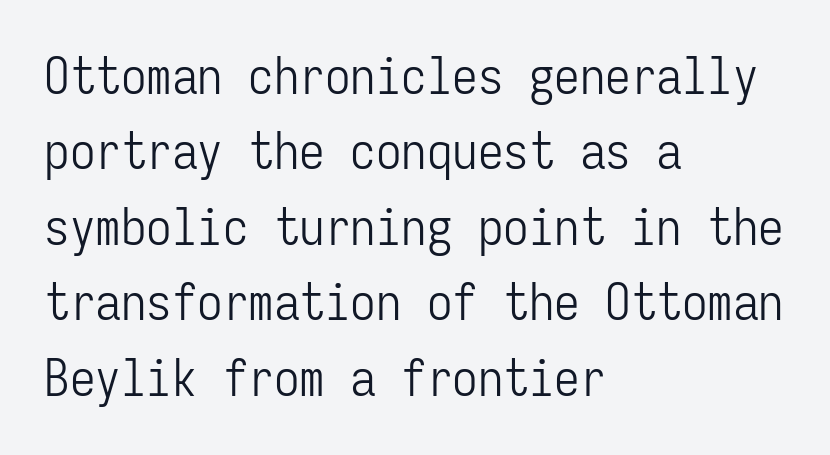
The image shows 51 px light, condensed sans-serif type, upright, monospaced; set left-aligned, normal line spacing (1.48x), normal letter spacing, not underlined; low stroke contrast and a medium x-height.
